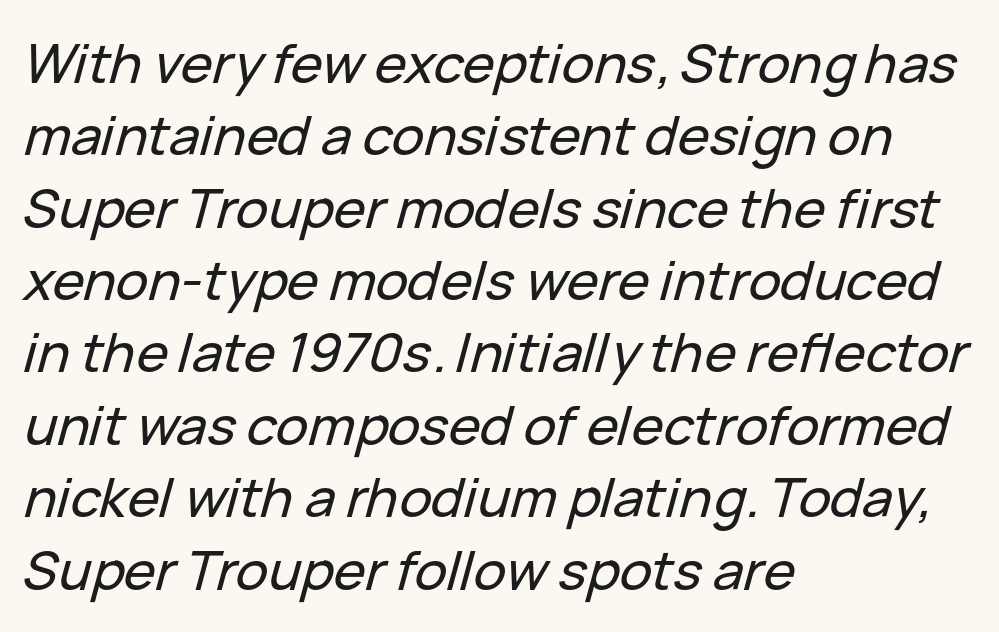
{"italic": "yes", "lean": "right", "slant_degrees": 15, "width": "normal", "stroke_contrast": "low", "x_height": "medium", "monospaced": "no", "underline": "no", "align": "left", "line_spacing": "normal", "line_spacing_ratio": 1.34, "letter_spacing": "normal", "letter_spacing_em": 0.0, "glyph_px": 54}
